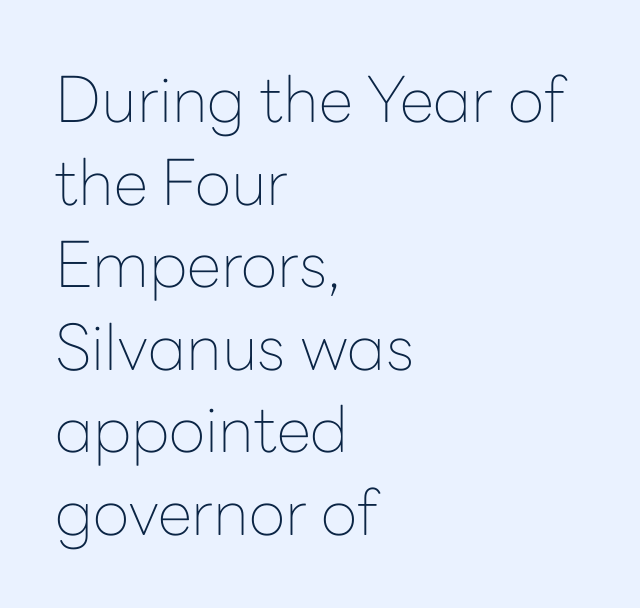
{"serif": "no", "italic": "no", "bold": "no", "weight": "thin", "width": "normal", "stroke_contrast": "low", "x_height": "medium", "monospaced": "no", "underline": "no", "align": "left", "line_spacing": "normal", "line_spacing_ratio": 1.31, "letter_spacing": "normal", "letter_spacing_em": 0.0, "glyph_px": 63}
